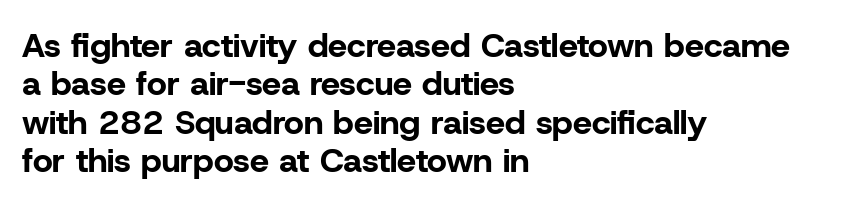
{"serif": "no", "italic": "no", "bold": "yes", "weight": "bold", "width": "normal", "stroke_contrast": "low", "x_height": "medium", "monospaced": "no", "underline": "no", "align": "left", "line_spacing": "tight", "line_spacing_ratio": 1.13, "letter_spacing": "normal", "letter_spacing_em": 0.0, "glyph_px": 34}
